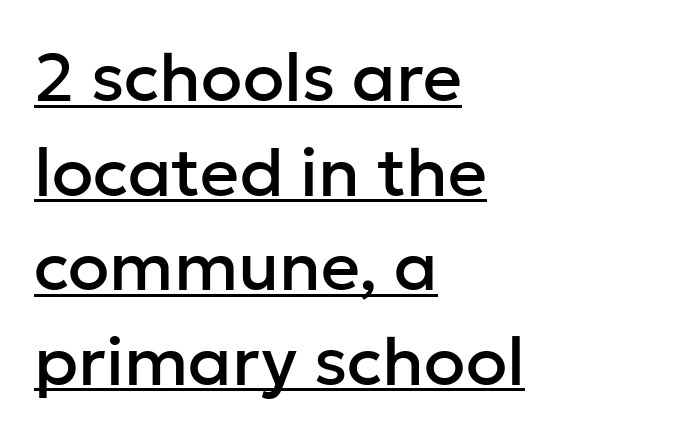
The image shows 68 px sans-serif type, upright; set left-aligned, normal line spacing (1.39x), normal letter spacing, underlined; low stroke contrast and a medium x-height.
